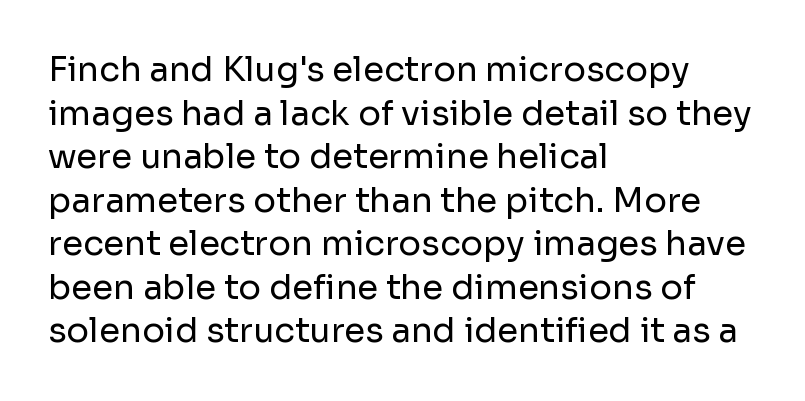
Spacing between characters is what you'd get straight out of the box. A typesetter would mark this as roman, not italic. Nothing heavy about these letters — not bold at all. Just letters on the line, the space beneath them empty. No feet cap the strokes, marking this as sans-serif type.
